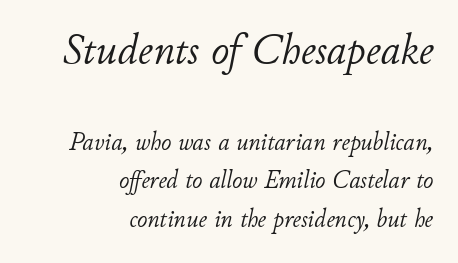
Reading down the column, the eye jumps a familiar distance to each next line. The lettering tilts uniformly, giving the passage an italic look. Short and long lines alike share a common ending point at right. In terms of letterspacing, this is plain default setting. The upper block of text is set noticeably larger than the block beneath it. The font sits on the lighter half of the weight spectrum, regular included.
